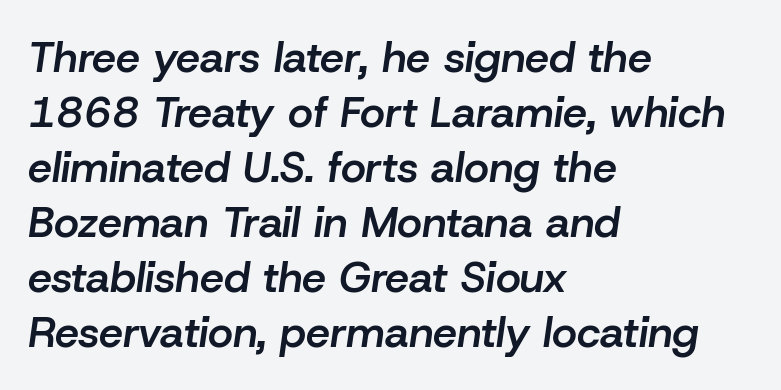
The rows are spaced the way most documents space them. How are the letters spaced? Ordinarily, with no added tracking. Is this a fixed-width face? No — the glyphs have proportional, varying widths. Every letter is mildly thick-stroked: semibold rather than bold.
